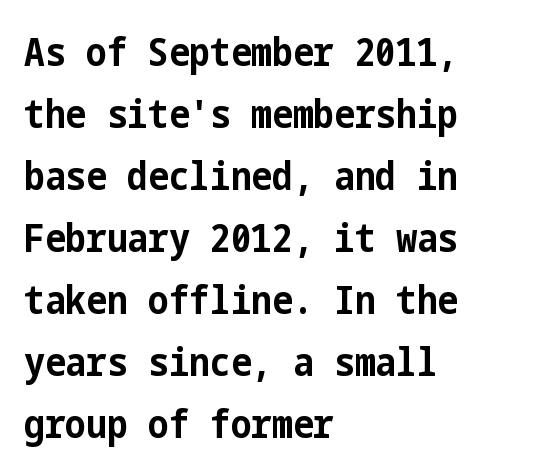
Q: Is the text bold? A: Yes.
Q: Is the text italic (slanted)? A: No, it is upright.
Q: Is the typeface a serif or a sans-serif typeface? A: Sans-serif.
Q: Is the text underlined? A: No.
Q: How is the paragraph aligned? A: Left-aligned.
Q: Is the spacing between letters normal or unusually wide? A: Normal.
Q: Is the spacing between lines tight, normal or loose? A: Normal.
Q: Width (condensed, normal, or wide)? A: Condensed.
Q: Stroke contrast? A: Low.
Q: x-height? A: Medium.
